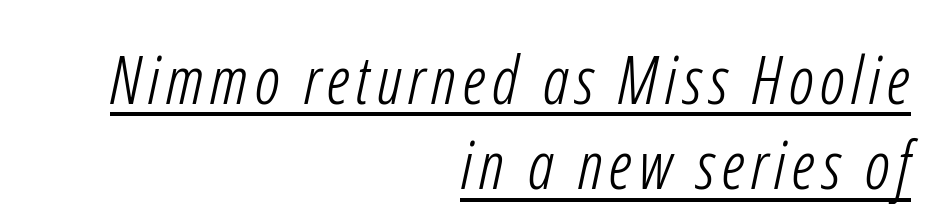
Q: Is the text bold? A: No.
Q: Is the typeface a serif or a sans-serif typeface? A: Sans-serif.
Q: Is the text underlined? A: Yes.
Q: How is the paragraph aligned? A: Right-aligned.
Q: Is the spacing between lines tight, normal or loose? A: Normal.
Q: Width (condensed, normal, or wide)? A: Condensed.
Q: Stroke contrast? A: Low.
Q: x-height? A: Medium.
Q: Monospaced? A: No.
